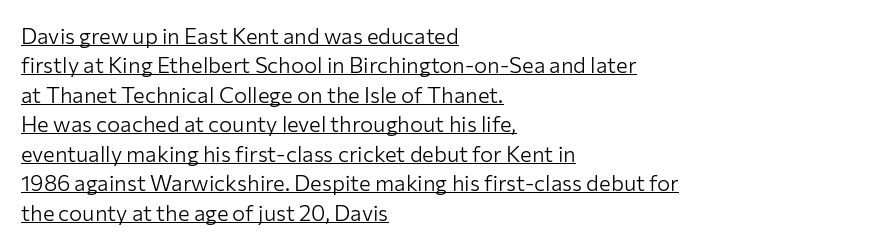
{"italic": "no", "bold": "no", "underline": "yes", "align": "left", "line_spacing": "normal", "line_spacing_ratio": 1.34, "letter_spacing": "normal", "letter_spacing_em": 0.0, "glyph_px": 22}
